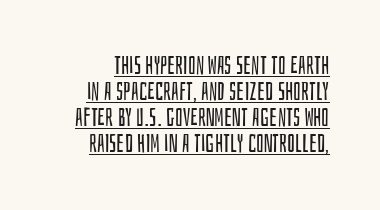
{"italic": "no", "bold": "no", "underline": "yes", "line_spacing": "tight", "line_spacing_ratio": 1.04, "letter_spacing": "normal", "letter_spacing_em": 0.0, "glyph_px": 25}
